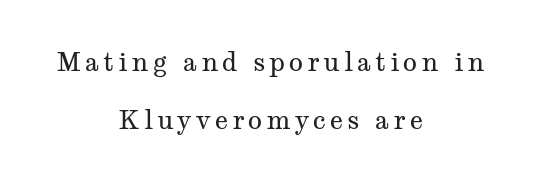
Q: Is the text bold? A: No.
Q: Is the text italic (slanted)? A: No, it is upright.
Q: Is the text underlined? A: No.
Q: How is the paragraph aligned? A: Centered.
Q: Is the spacing between lines tight, normal or loose? A: Loose.
